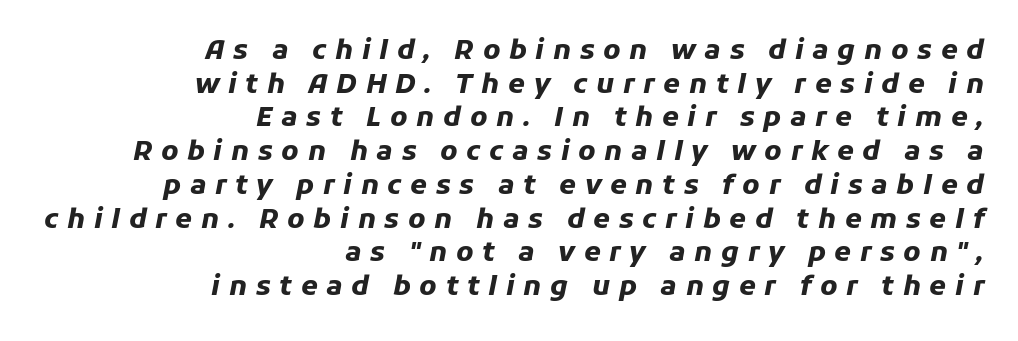
The image shows 27 px bold type, italic (leaning right); set right-aligned, normal line spacing (1.25x), unusually wide letter spacing (+0.32 em), not underlined.
